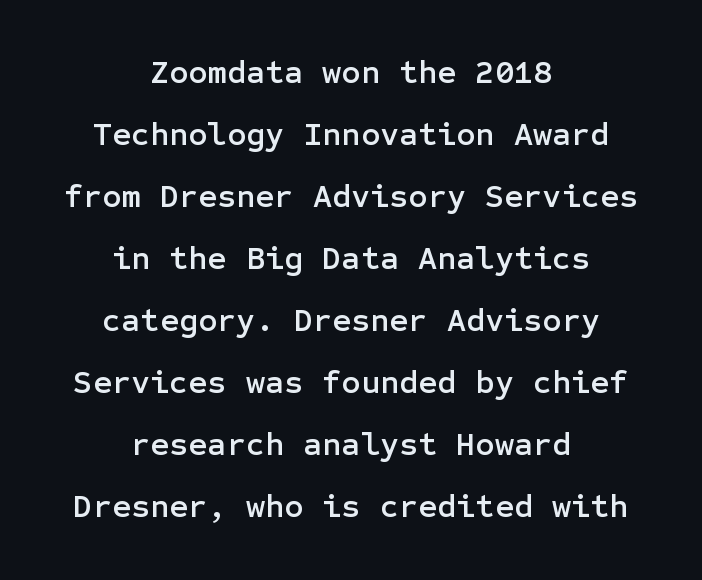
{"serif": "no", "italic": "no", "width": "normal", "stroke_contrast": "low", "x_height": "medium", "underline": "no", "align": "center", "line_spacing_ratio": 1.88, "letter_spacing": "normal", "letter_spacing_em": 0.0, "glyph_px": 33}
